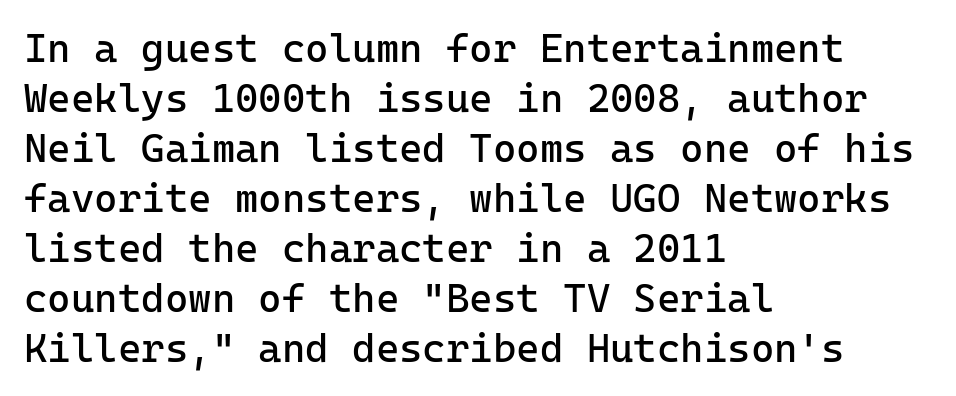
{"serif": "no", "italic": "no", "bold": "no", "weight": "regular", "width": "normal", "stroke_contrast": "low", "x_height": "medium", "monospaced": "yes", "underline": "no", "align": "left", "line_spacing": "normal", "line_spacing_ratio": 1.25, "letter_spacing": "normal", "letter_spacing_em": 0.0, "glyph_px": 40}
